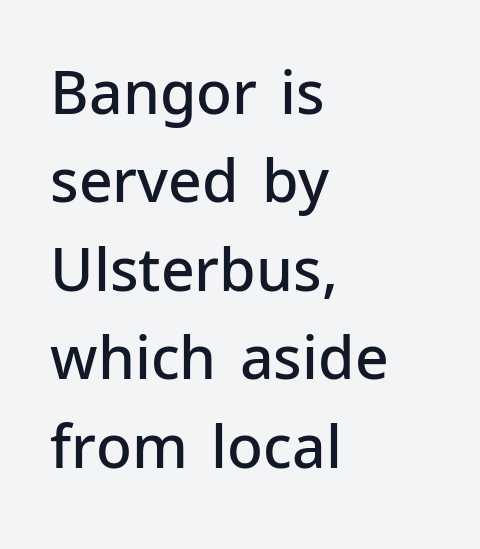
The image shows 59 px semibold sans-serif type, upright; set left-aligned, normal line spacing (1.5x), normal letter spacing, not underlined; low stroke contrast and a medium x-height.
